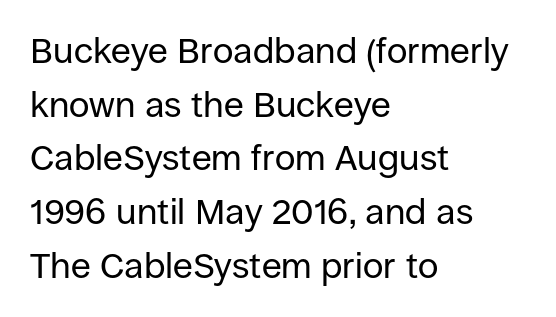
{"serif": "no", "italic": "no", "bold": "no", "weight": "regular", "width": "normal", "stroke_contrast": "low", "x_height": "large", "monospaced": "no", "underline": "no", "align": "left", "line_spacing": "normal", "line_spacing_ratio": 1.49, "letter_spacing": "normal", "letter_spacing_em": 0.0, "glyph_px": 36}
